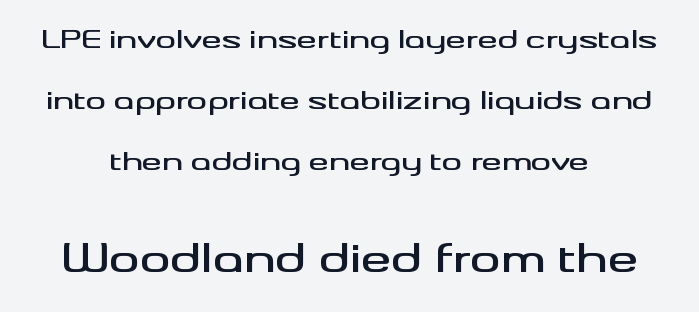
A typesetter would label this face a sans. A bare baseline throughout the passage. The face used here is rendered with its standard letterfit. Quick note: interline space is abundant.
